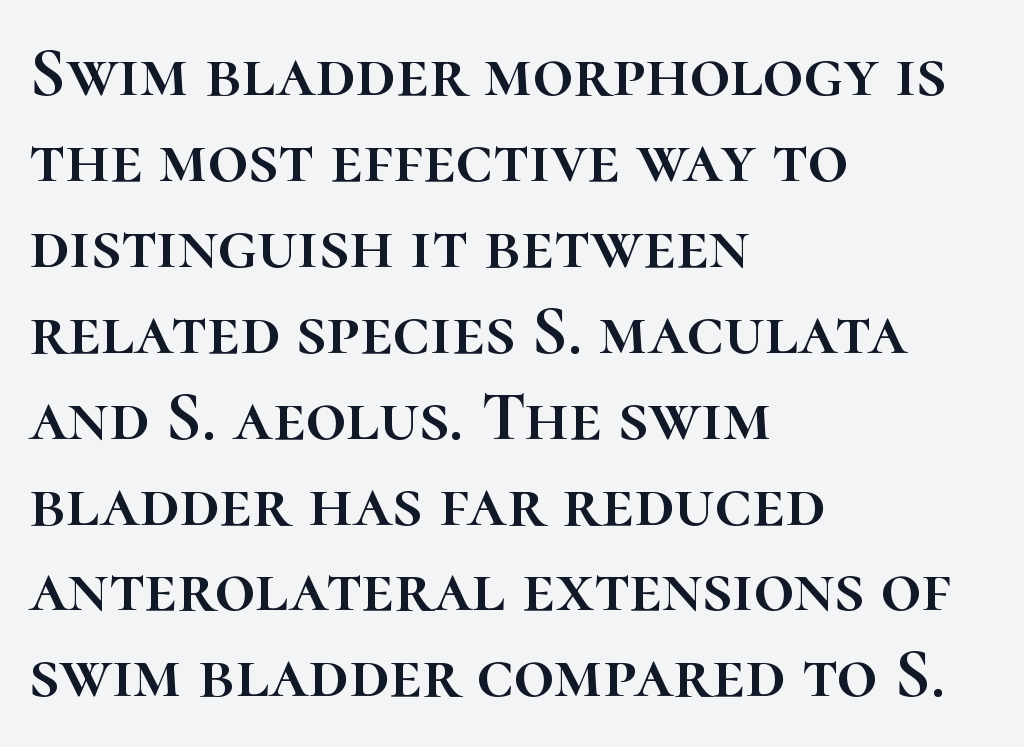
Q: Is the text italic (slanted)? A: No, it is upright.
Q: Is the text underlined? A: No.
Q: How is the paragraph aligned? A: Left-aligned.
Q: Is the spacing between letters normal or unusually wide? A: Normal.
Q: Width (condensed, normal, or wide)? A: Normal.
Q: Stroke contrast? A: High.
Q: x-height? A: Medium.
Q: Monospaced? A: No.
